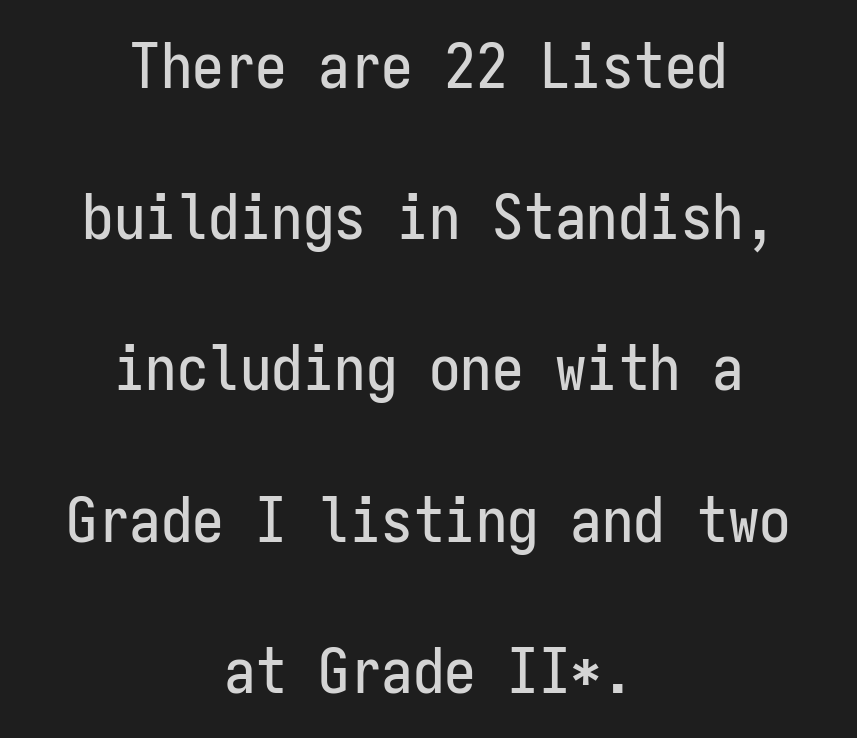
Q: Is the text italic (slanted)? A: No, it is upright.
Q: Is the typeface a serif or a sans-serif typeface? A: Sans-serif.
Q: Is the text underlined? A: No.
Q: How is the paragraph aligned? A: Centered.
Q: Is the spacing between letters normal or unusually wide? A: Normal.
Q: Is the spacing between lines tight, normal or loose? A: Loose.
Q: Width (condensed, normal, or wide)? A: Condensed.
Q: Stroke contrast? A: Low.
Q: x-height? A: Medium.
Q: Monospaced? A: Yes.
